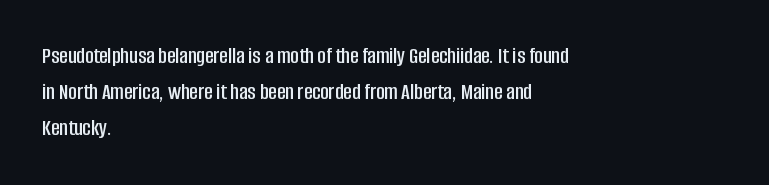
{"italic": "no", "underline": "no", "align": "left", "line_spacing": "normal", "line_spacing_ratio": 1.57, "letter_spacing": "normal", "letter_spacing_em": 0.0, "glyph_px": 23}
